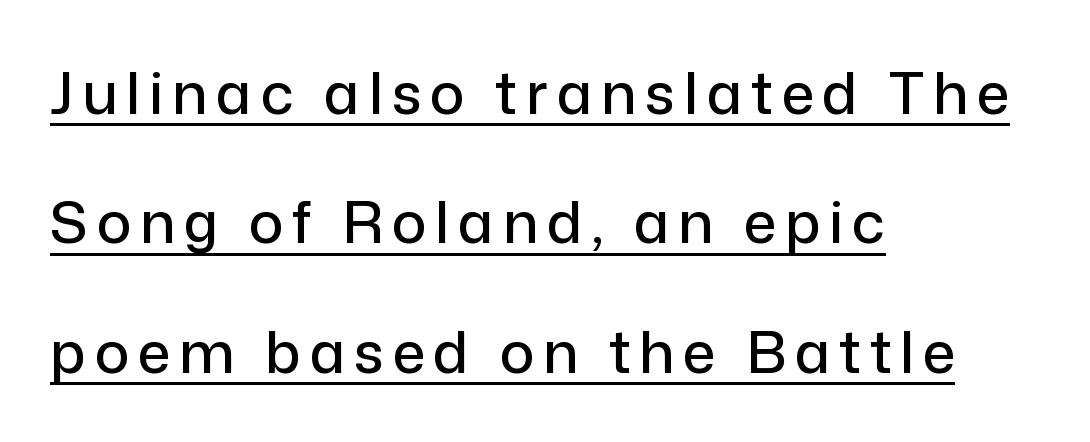
{"serif": "no", "italic": "no", "width": "normal", "stroke_contrast": "low", "x_height": "medium", "monospaced": "no", "underline": "yes", "align": "left", "line_spacing": "loose", "line_spacing_ratio": 2.23, "glyph_px": 58}
